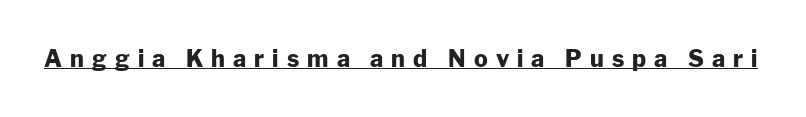
Every stem runs plumb, perpendicular to the baseline. The characters look thick and weighty, a clear bold. Check the space under the baseline: a stroke is drawn there. The horizontal fit of the characters is loose and conspicuously gappy.
